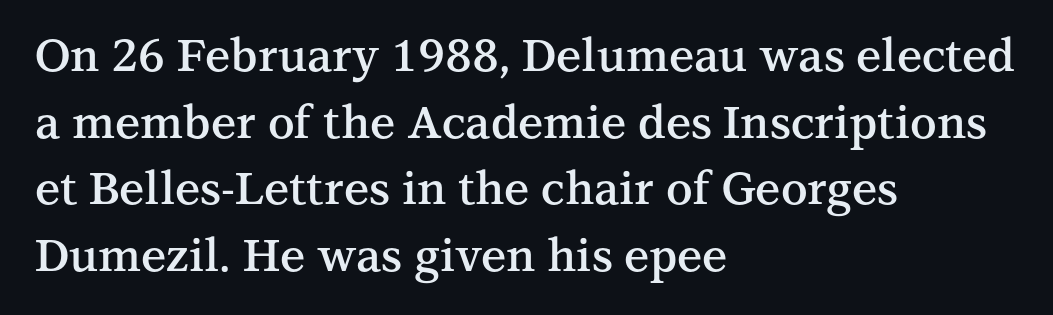
The image shows 45 px semibold serif type, upright; set left-aligned, normal line spacing (1.48x), normal letter spacing, not underlined; medium stroke contrast and a medium x-height.
